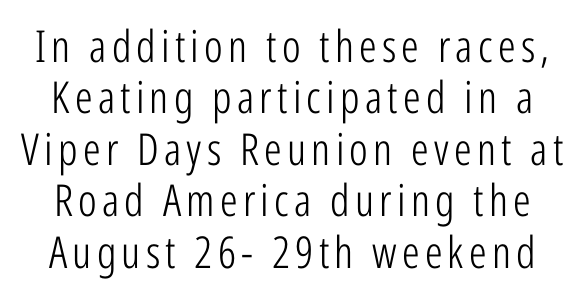
{"serif": "no", "italic": "no", "bold": "no", "weight": "light", "width": "condensed", "stroke_contrast": "low", "x_height": "medium", "monospaced": "no", "underline": "no", "line_spacing_ratio": 1.17, "glyph_px": 44}
